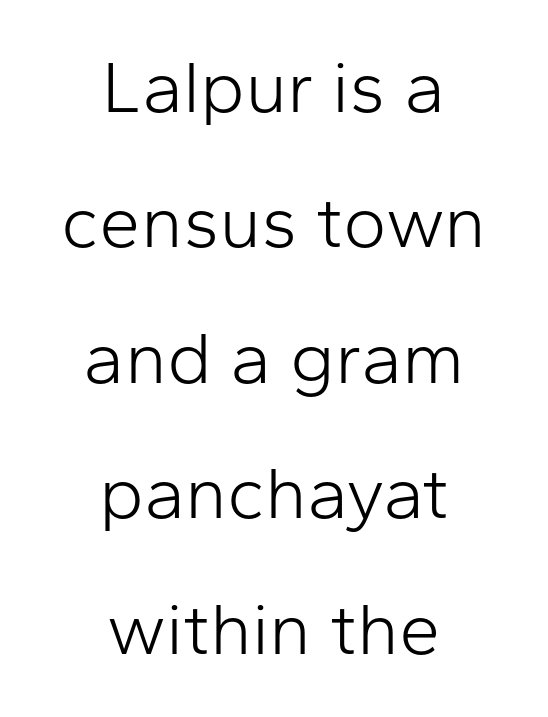
{"serif": "no", "italic": "no", "bold": "no", "weight": "light", "width": "normal", "stroke_contrast": "low", "x_height": "medium", "monospaced": "no", "underline": "no", "align": "center", "line_spacing_ratio": 1.83, "letter_spacing": "normal", "letter_spacing_em": 0.0, "glyph_px": 74}
